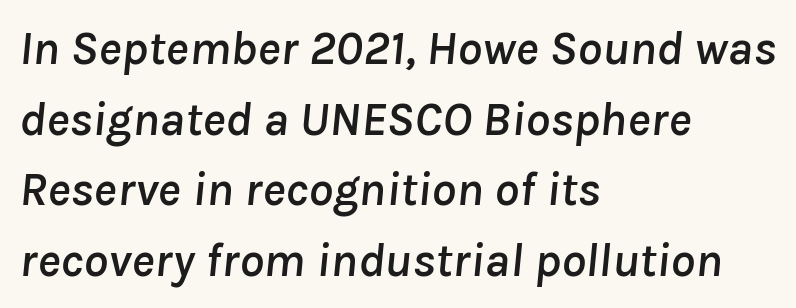
The image shows 49 px text type, italic (leaning right); set left-aligned, normal line spacing (1.44x), normal letter spacing, not underlined; low stroke contrast and a medium x-height.
